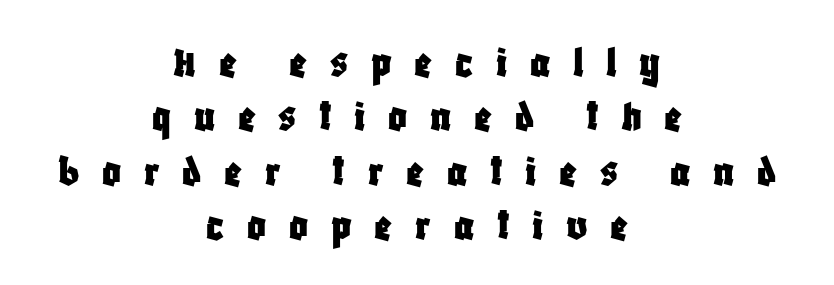
This sample uses expanded letter spacing, leaving extra air between glyphs. I'd call this a sans setting — the letters go barefoot. The passage is arranged like a title page — every line centered. The face used here is proportionally spaced, like ordinary book or web type. When letters stand straight like this, we call the style roman or upright.
